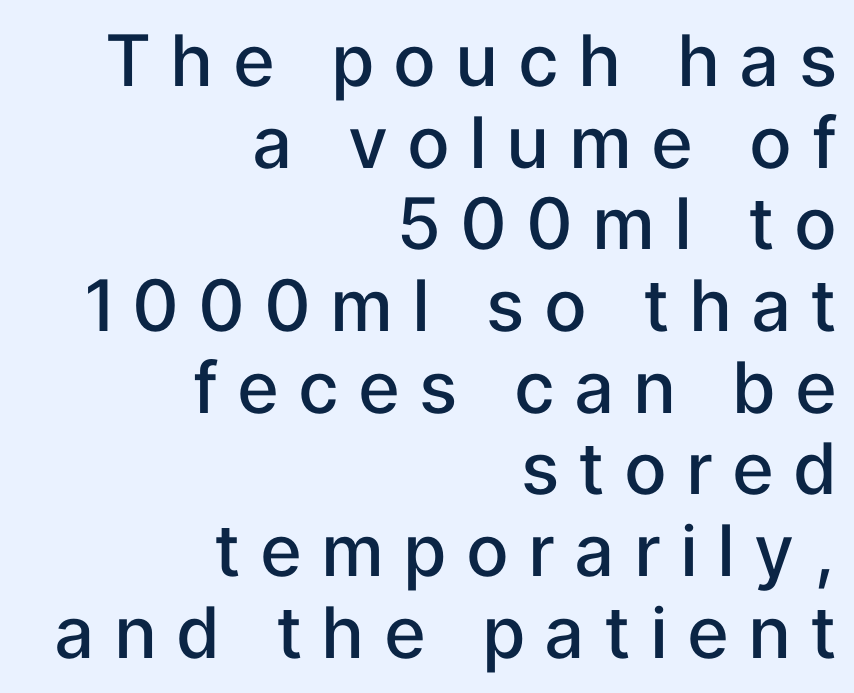
The leading is snug, giving the passage a crowded texture. What weight is shown? A semibold, between regular and bold. Characters remain perfectly vertical along every line. Each letter keeps its own natural width here, so spacing adapts to shape.
